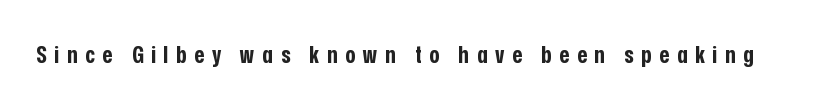
Bare-footed words on every line. Italic? Not at all — the glyphs are vertical. The tracking jumps out immediately: characters are airy and widely separated. A dark, heavy texture on the line: the type is bold.
